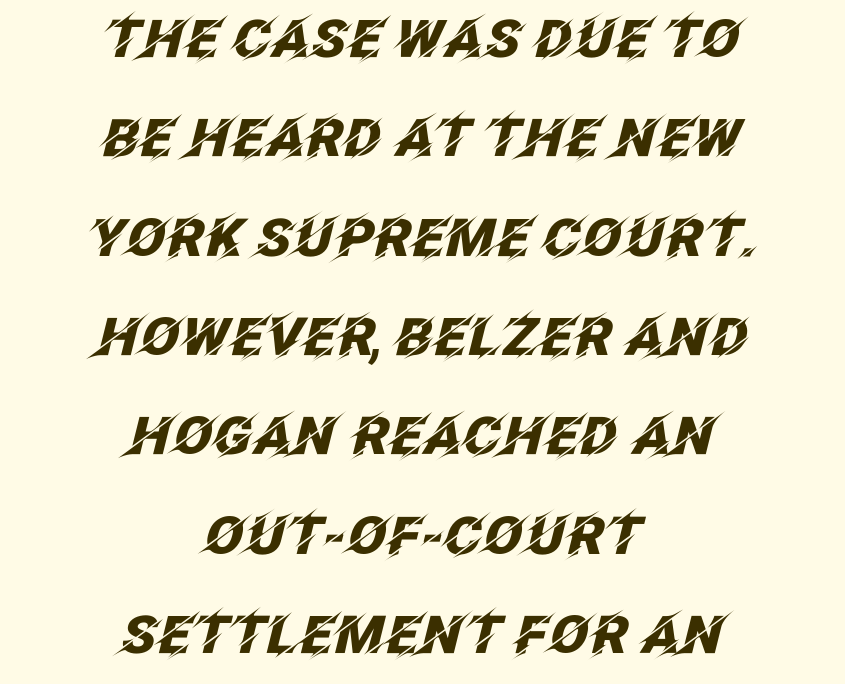
{"italic": "yes", "lean": "right", "slant_degrees": 12, "bold": "yes", "weight": "heavy", "width": "normal", "stroke_contrast": "low", "x_height": "large", "monospaced": "no", "underline": "no", "align": "center", "line_spacing": "loose", "line_spacing_ratio": 1.91, "letter_spacing": "normal", "letter_spacing_em": 0.0, "glyph_px": 52}
